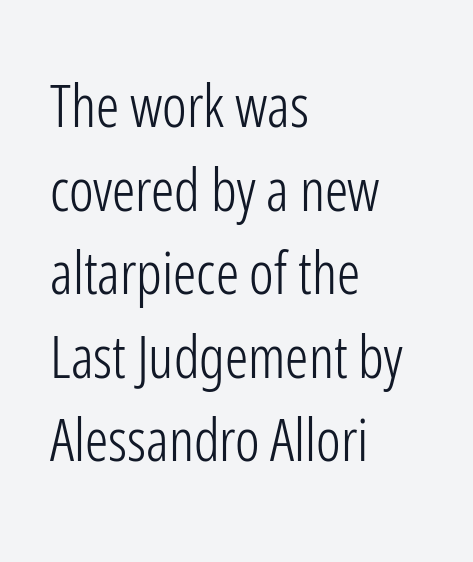
Q: Is the text bold? A: No.
Q: Is the text italic (slanted)? A: No, it is upright.
Q: Is the typeface a serif or a sans-serif typeface? A: Sans-serif.
Q: Is the text underlined? A: No.
Q: How is the paragraph aligned? A: Left-aligned.
Q: Is the spacing between letters normal or unusually wide? A: Normal.
Q: Is the spacing between lines tight, normal or loose? A: Normal.
Q: Width (condensed, normal, or wide)? A: Condensed.
Q: Stroke contrast? A: Low.
Q: x-height? A: Medium.
Q: Monospaced? A: No.
